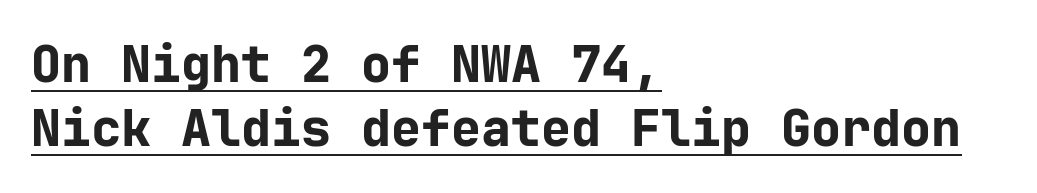
Q: Is the text bold? A: Yes.
Q: Is the text italic (slanted)? A: No, it is upright.
Q: Is the typeface a serif or a sans-serif typeface? A: Sans-serif.
Q: Is the text underlined? A: Yes.
Q: How is the paragraph aligned? A: Left-aligned.
Q: Is the spacing between letters normal or unusually wide? A: Normal.
Q: Is the spacing between lines tight, normal or loose? A: Normal.
Q: Width (condensed, normal, or wide)? A: Normal.
Q: Stroke contrast? A: Low.
Q: x-height? A: Medium.
